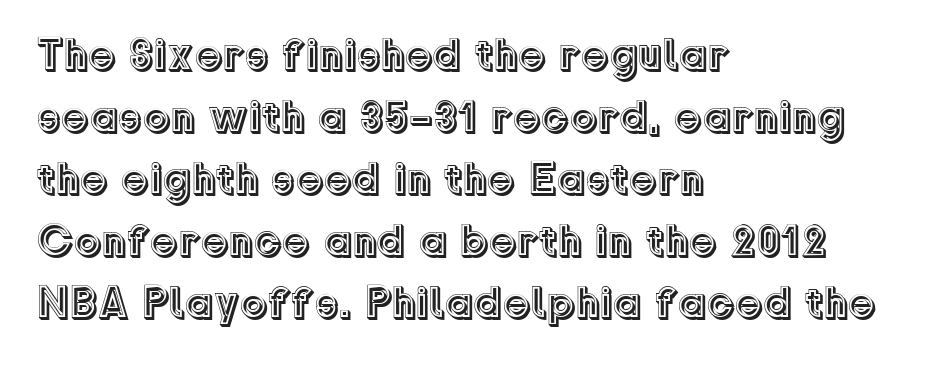
The image shows 44 px text type, upright; set left-aligned, normal line spacing (1.41x), normal letter spacing, not underlined; a medium x-height.
